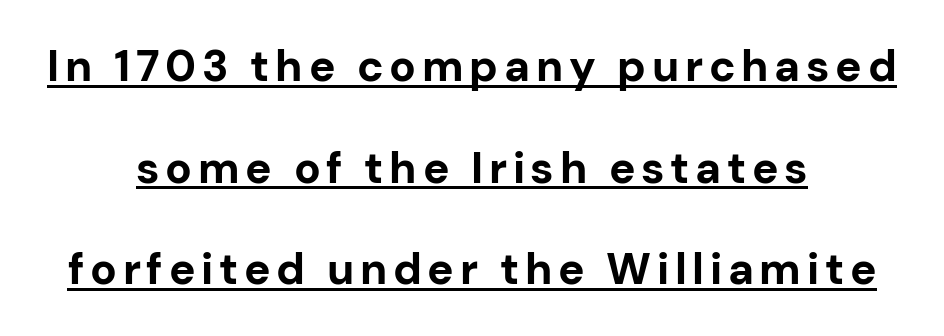
{"serif": "no", "italic": "no", "bold": "yes", "weight": "bold", "width": "normal", "stroke_contrast": "low", "x_height": "medium", "monospaced": "no", "underline": "yes", "align": "center", "line_spacing": "loose", "line_spacing_ratio": 2.31, "glyph_px": 44}
